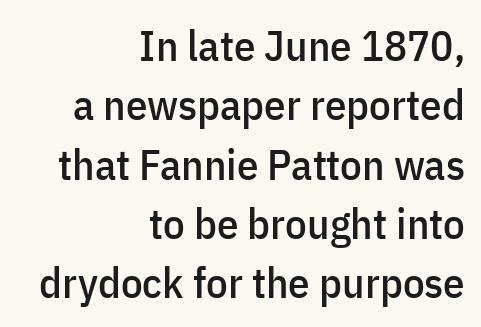
The letters sit at their default tracking, neither squeezed nor spread. Notice how the passage keeps a crisp vertical edge on the right only. You could not count columns in this text — the font is proportionally spaced. A sans-serif font was chosen for this passage.
